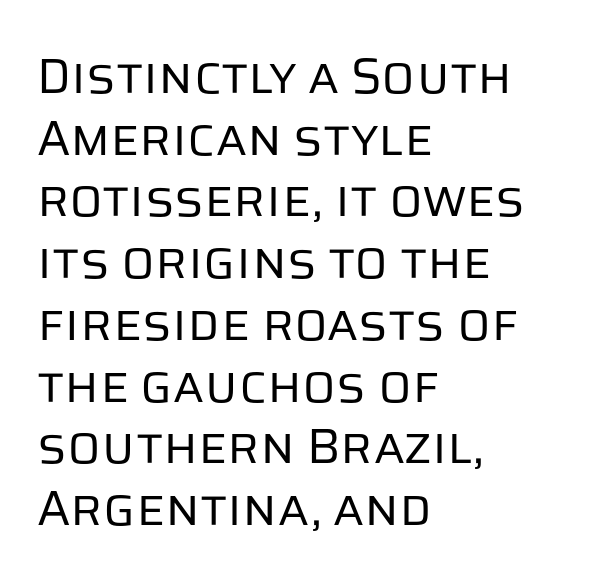
Q: Is the text bold? A: No.
Q: Is the text italic (slanted)? A: No, it is upright.
Q: Is the typeface a serif or a sans-serif typeface? A: Sans-serif.
Q: Is the text underlined? A: No.
Q: How is the paragraph aligned? A: Left-aligned.
Q: Is the spacing between letters normal or unusually wide? A: Normal.
Q: Is the spacing between lines tight, normal or loose? A: Normal.
Q: Width (condensed, normal, or wide)? A: Normal.
Q: Stroke contrast? A: Low.
Q: x-height? A: Large.
Q: Monospaced? A: No.
